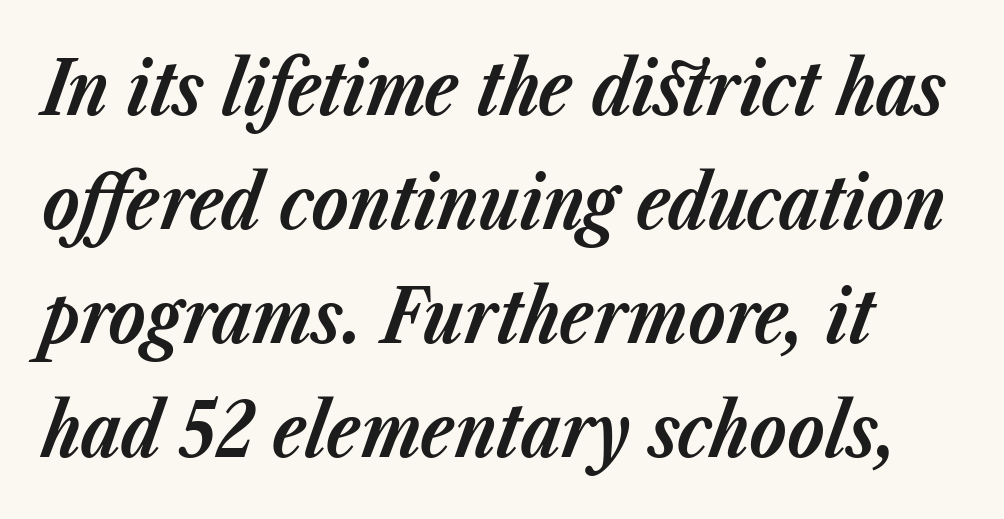
Beneath every word, the page is bare. Each letter keeps its own natural width here, so spacing adapts to shape. The face used here is rendered with its standard letterfit. Successive baselines arrive at the customary interval.
